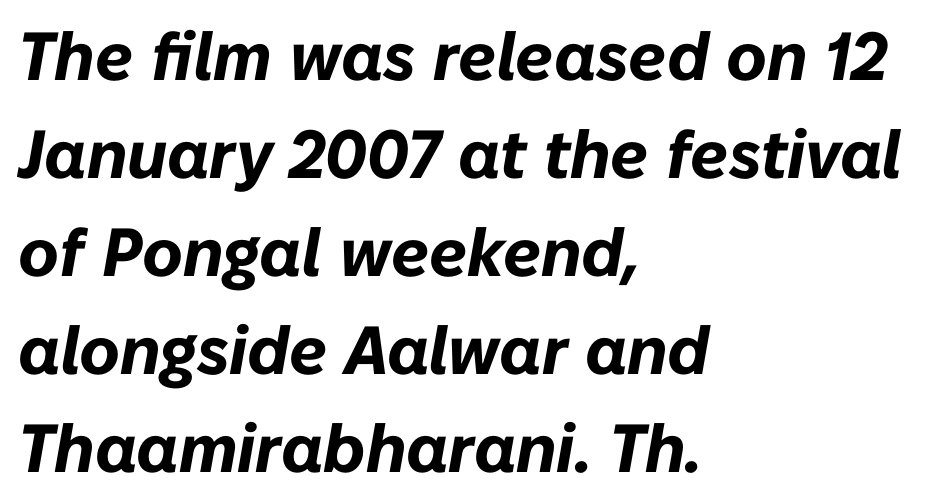
The image shows 68 px bold type, italic (leaning right); set left-aligned, normal line spacing (1.44x), normal letter spacing, not underlined; low stroke contrast and a medium x-height.
